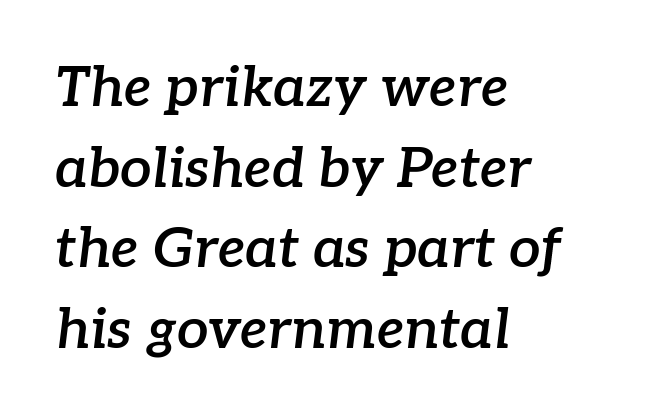
Leftover space on each line is placed entirely after the last word. Glyph-to-glyph distance matches everyday printed text. This rendering features lettering with no underline. Serif or sans? Serif — the stroke terminals have little feet.
